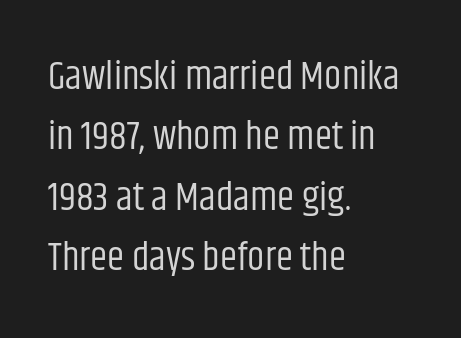
The type sits square on the baseline with zero lean. The passage shown is typed in a proportional face where columns would drift. Examine the stroke ends and you'll find no serifs. Weight: regular or lighter. One-word summary of the alignment: left.
